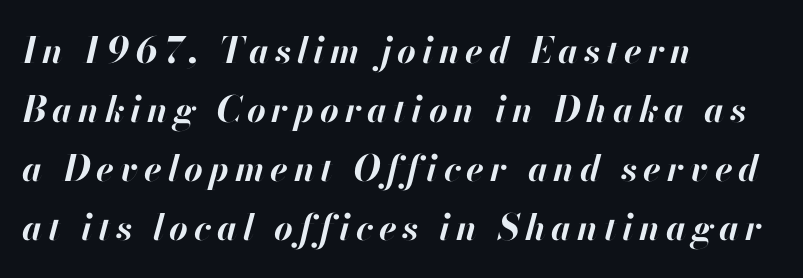
Q: Is the text bold? A: Yes.
Q: Is the text italic (slanted)? A: Yes, it leans right by about 13 degrees.
Q: Is the text underlined? A: No.
Q: How is the paragraph aligned? A: Left-aligned.
Q: Is the spacing between lines tight, normal or loose? A: Normal.
Q: Width (condensed, normal, or wide)? A: Normal.
Q: Stroke contrast? A: High.
Q: x-height? A: Small.
Q: Monospaced? A: No.
